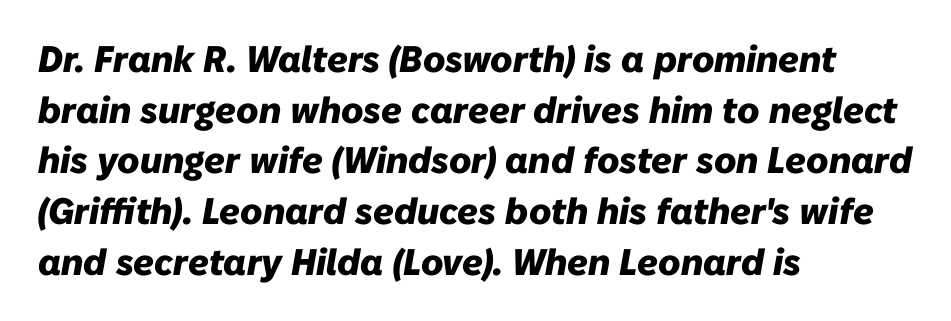
The image shows 37 px heavy type, italic (leaning right); set left-aligned, normal line spacing (1.37x), normal letter spacing, not underlined; low stroke contrast and a medium x-height.
